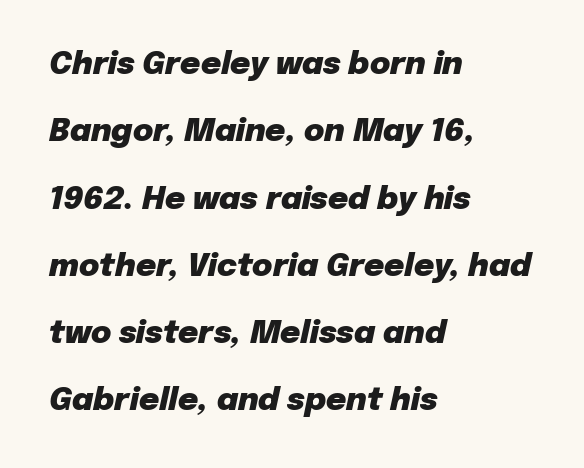
The image shows 31 px heavy type, italic (leaning right); set left-aligned, loose line spacing (2.17x), normal letter spacing, not underlined; low stroke contrast and a medium x-height.
